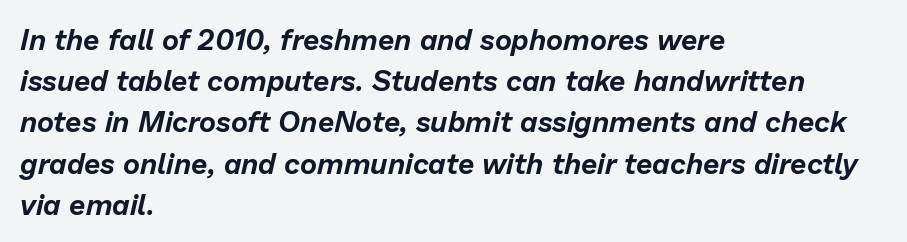
{"italic": "yes", "lean": "right", "slant_degrees": 13, "width": "normal", "stroke_contrast": "low", "x_height": "medium", "monospaced": "no", "underline": "no", "align": "left", "line_spacing": "normal", "line_spacing_ratio": 1.42, "letter_spacing": "normal", "letter_spacing_em": 0.0, "glyph_px": 29}
